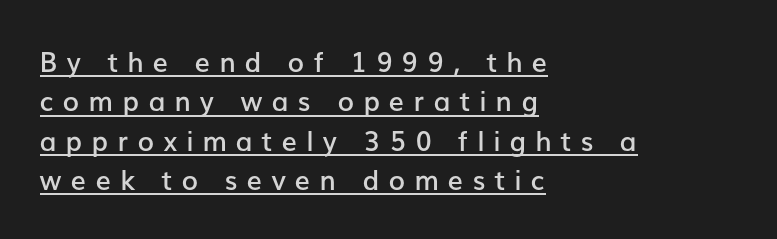
The rows are spaced the way most documents space them. This is the regular roman posture of the typeface. Stems and bowls a touch heavier than normal — semibold. These lines have a slow, spaced-out rhythm from letter to letter. A typographer would call this underscored text. A classic flush-left, rag-right setting is used for this passage.
